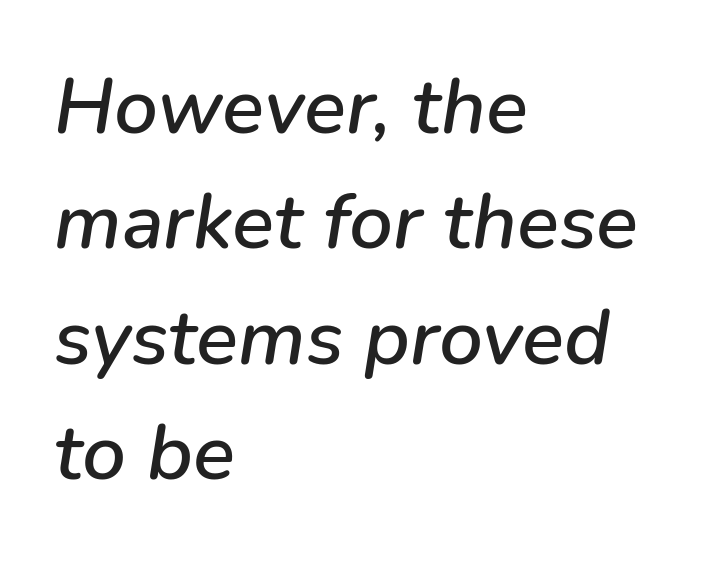
{"italic": "yes", "lean": "right", "slant_degrees": 9, "width": "normal", "stroke_contrast": "low", "x_height": "medium", "monospaced": "no", "underline": "no", "align": "left", "line_spacing": "normal", "line_spacing_ratio": 1.48, "letter_spacing": "normal", "letter_spacing_em": 0.0, "glyph_px": 78}
